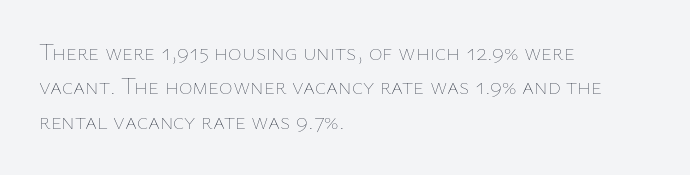
Q: Is the text bold? A: No.
Q: Is the text italic (slanted)? A: No, it is upright.
Q: Is the text underlined? A: No.
Q: How is the paragraph aligned? A: Left-aligned.
Q: Is the spacing between letters normal or unusually wide? A: Normal.
Q: Is the spacing between lines tight, normal or loose? A: Normal.
